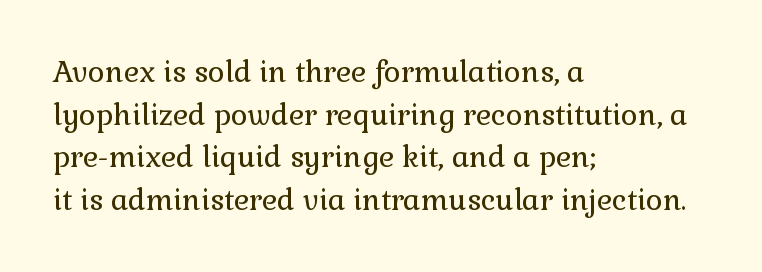
{"serif": "yes", "italic": "no", "bold": "no", "weight": "regular", "width": "normal", "x_height": "medium", "monospaced": "no", "underline": "no", "align": "left", "line_spacing": "normal", "line_spacing_ratio": 1.47, "letter_spacing": "normal", "letter_spacing_em": 0.0, "glyph_px": 29}
